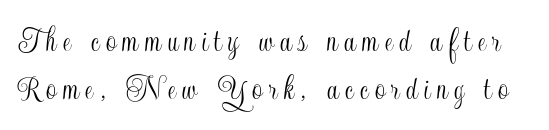
Q: Is the text italic (slanted)? A: Yes.
Q: Is the text underlined? A: No.
Q: Is the spacing between lines tight, normal or loose? A: Normal.
Q: Width (condensed, normal, or wide)? A: Condensed.
Q: x-height? A: Small.
Q: Monospaced? A: No.
